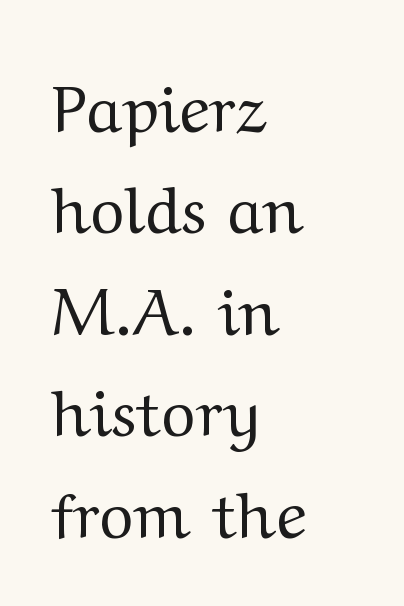
Q: Is the text bold? A: No.
Q: Is the text italic (slanted)? A: No, it is upright.
Q: Is the typeface a serif or a sans-serif typeface? A: Serif.
Q: Is the text underlined? A: No.
Q: How is the paragraph aligned? A: Left-aligned.
Q: Is the spacing between letters normal or unusually wide? A: Normal.
Q: Is the spacing between lines tight, normal or loose? A: Normal.
Q: Width (condensed, normal, or wide)? A: Wide.
Q: Stroke contrast? A: Medium.
Q: x-height? A: Medium.
Q: Monospaced? A: No.
